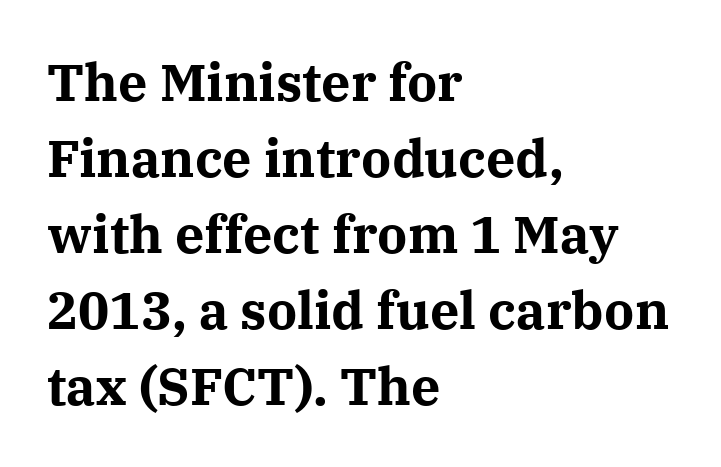
The passage shown is typed in a proportional face where columns would drift. Reading down the column, the eye jumps a familiar distance to each next line. Unmarked baselines from the first word to the last. These lines are composed in type with serifs.
